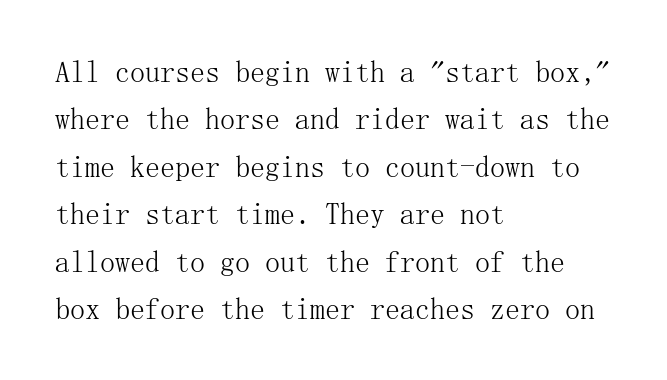
{"serif": "yes", "italic": "no", "bold": "no", "weight": "light", "width": "normal", "stroke_contrast": "medium", "x_height": "medium", "underline": "no", "align": "left", "line_spacing": "normal", "line_spacing_ratio": 1.58, "letter_spacing": "normal", "letter_spacing_em": 0.0, "glyph_px": 30}
